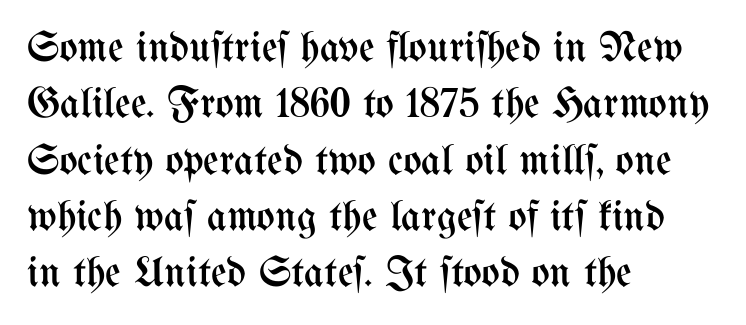
Every row of glyphs begins at an identical x-position on the left. Underline: absent. The leading is moderate, giving the passage an even texture. The letters advance in unequal steps, a hallmark of proportional type. Compared with a typical body face, this is equally light or lighter still. Observe the ordinary spacing: letters are neighbours, not strangers.
